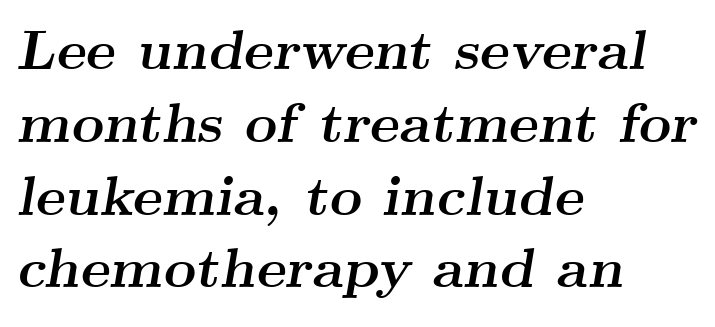
The image shows 56 px semibold, wide serif type, italic (leaning right); set left-aligned, normal line spacing (1.3x), normal letter spacing, not underlined; medium stroke contrast and a small x-height.
